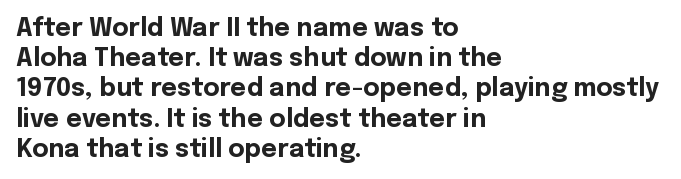
Q: Is the text bold? A: Yes.
Q: Is the text italic (slanted)? A: No, it is upright.
Q: Is the text underlined? A: No.
Q: How is the paragraph aligned? A: Left-aligned.
Q: Is the spacing between letters normal or unusually wide? A: Normal.
